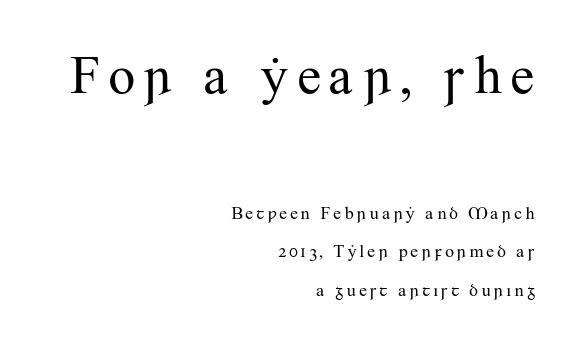
{"serif": "yes", "italic": "no", "bold": "no", "weight": "regular", "width": "normal", "stroke_contrast": "medium", "x_height": "small", "monospaced": "no", "underline": "no", "align": "right", "line_spacing": "loose", "line_spacing_ratio": 2.14, "larger_block": "first", "size_ratio": 3.0, "glyph_px": 54}
